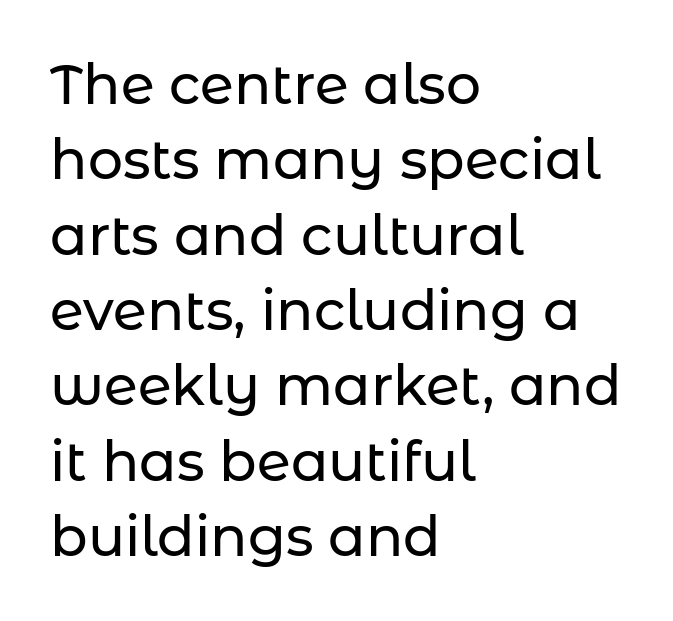
The image shows 55 px sans-serif type, upright; set left-aligned, normal line spacing (1.37x), normal letter spacing, not underlined; low stroke contrast and a medium x-height.
